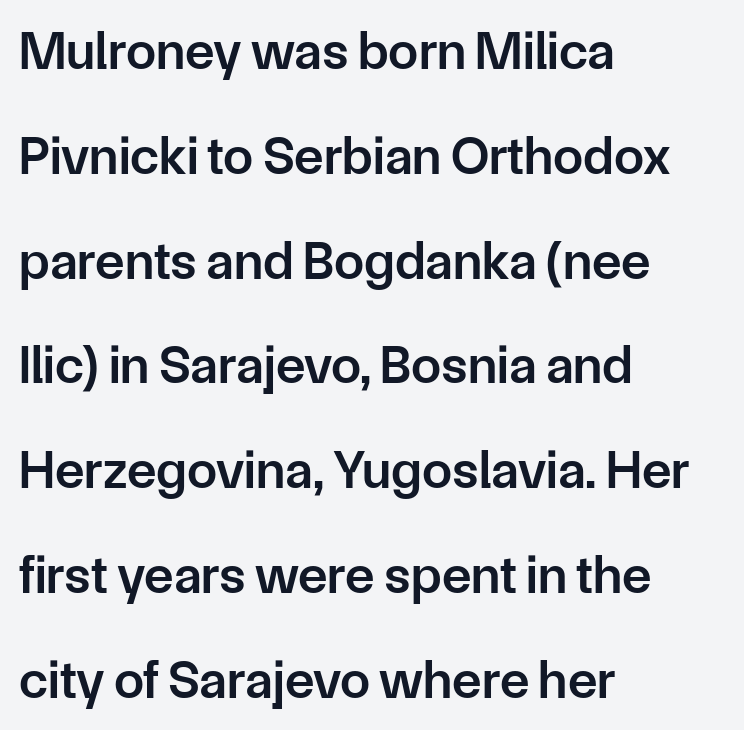
{"serif": "no", "italic": "no", "bold": "semi", "weight": "semibold", "width": "normal", "stroke_contrast": "low", "x_height": "medium", "monospaced": "no", "underline": "no", "align": "left", "line_spacing": "loose", "line_spacing_ratio": 1.94, "letter_spacing": "normal", "letter_spacing_em": 0.0, "glyph_px": 54}
